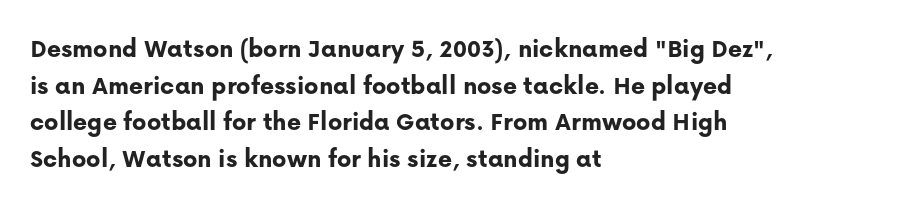
Casual observation: everything's shoved over to the left. Look at the tracking — it's just the regular setting, nothing added. The rendering uses a moderate line-height, typical for paragraphs. Decoration check: the copy has no underline. The face used here has the dense, thick strokes of a bold. The typography opts for an upright posture over an oblique one.
